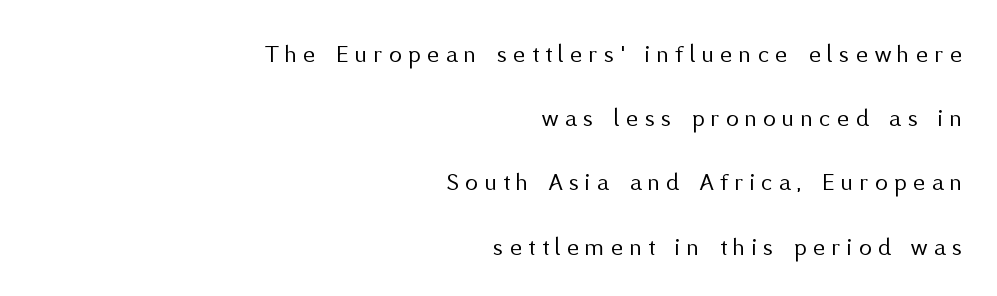
This sample uses expanded letter spacing, leaving extra air between glyphs. Words float on clear page, feet unadorned. This is the regular roman posture of the typeface. These lines stack with their right ends in a neat column.
